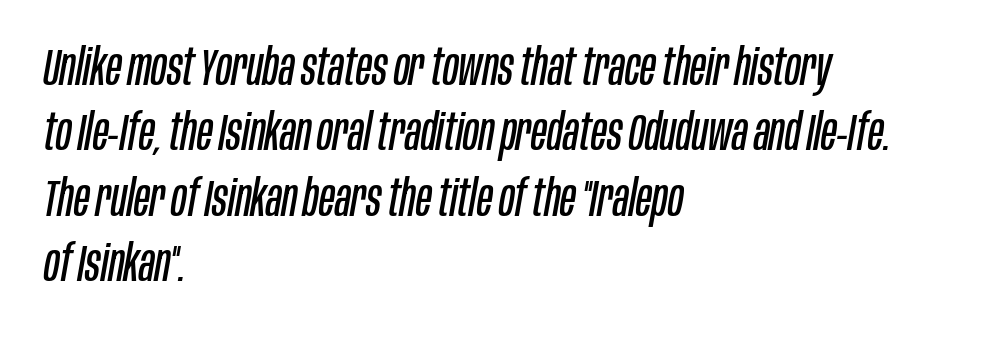
The image shows 51 px regular-weight, condensed type, italic (leaning right); set left-aligned, normal line spacing (1.28x), normal letter spacing, not underlined; low stroke contrast and a large x-height.
